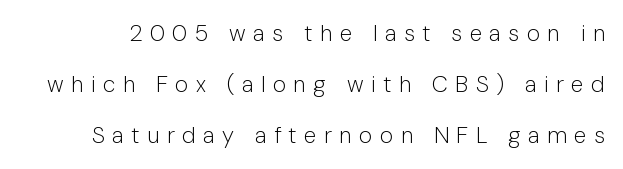
The image shows 23 px text type, upright; set loose line spacing (2.21x), unusually wide letter spacing (+0.32 em), not underlined.
